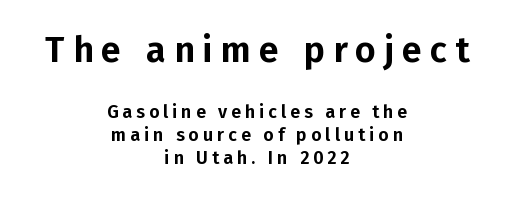
The image shows 36 px sans-serif type, upright; set centered, normal line spacing (1.28x), unusually wide letter spacing (+0.22 em), not underlined; the first (top) block is 2.0x larger; low stroke contrast and a medium x-height.
